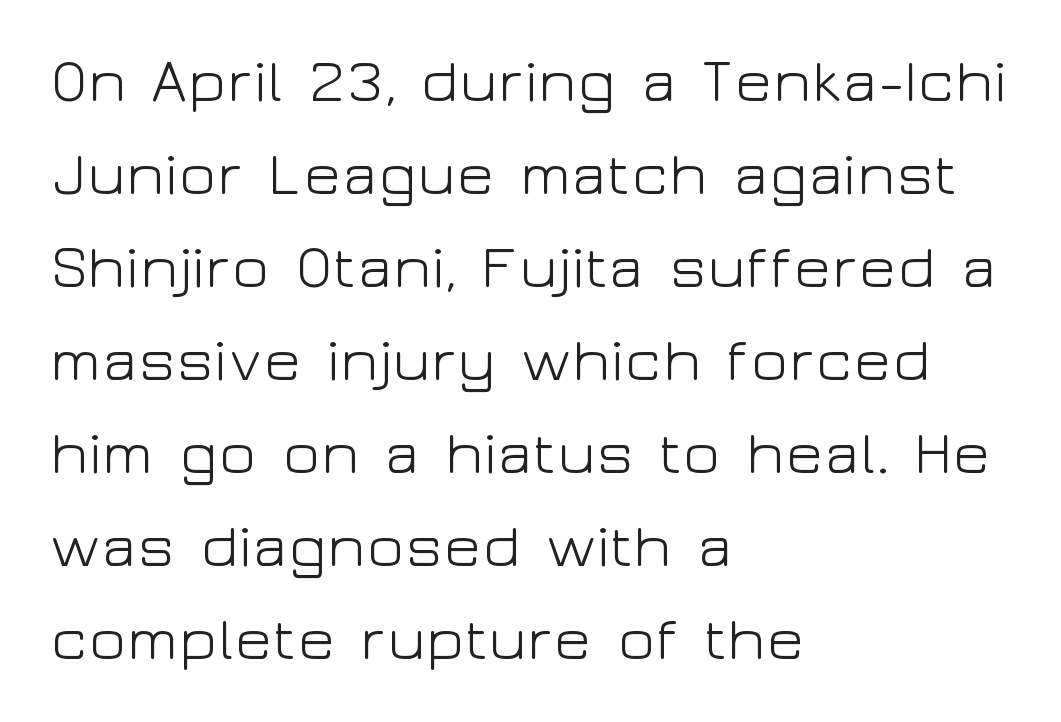
Compared with typical body copy, the letter spacing here is the same. The text block is weighted toward the left margin, trailing off unevenly rightward. Reading down the column, the eye jumps a familiar distance to each next line. When letters stand straight like this, we call the style roman or upright. Rule under the text: the space is simply empty. A quiet, ordinary-to-light weight characterises the typeface.
